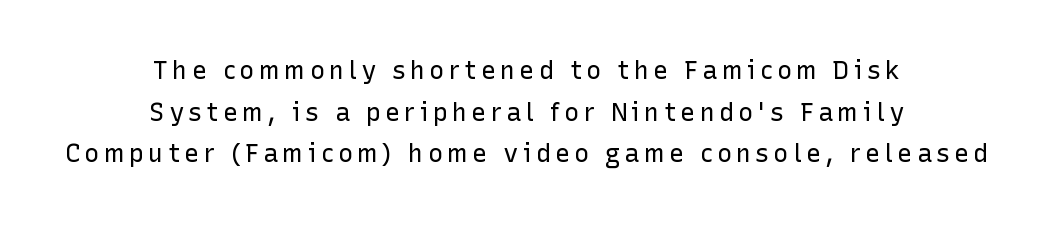
Q: Is the text bold? A: No.
Q: Is the text italic (slanted)? A: No, it is upright.
Q: Is the text underlined? A: No.
Q: How is the paragraph aligned? A: Centered.
Q: Is the spacing between lines tight, normal or loose? A: Normal.
